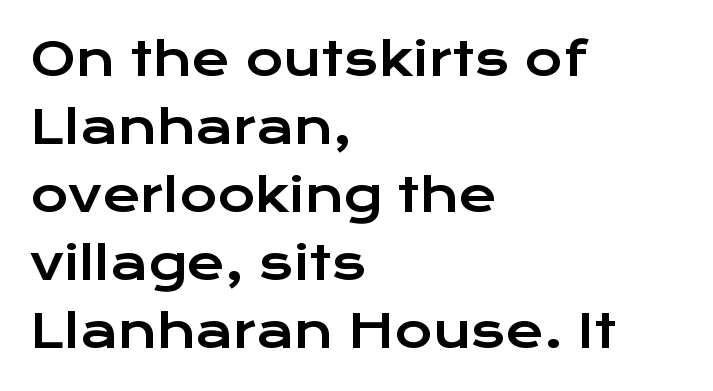
Q: Is the text italic (slanted)? A: No, it is upright.
Q: Is the typeface a serif or a sans-serif typeface? A: Sans-serif.
Q: Is the text underlined? A: No.
Q: How is the paragraph aligned? A: Left-aligned.
Q: Is the spacing between letters normal or unusually wide? A: Normal.
Q: Is the spacing between lines tight, normal or loose? A: Normal.
Q: Width (condensed, normal, or wide)? A: Wide.
Q: Stroke contrast? A: Low.
Q: x-height? A: Medium.
Q: Monospaced? A: No.
